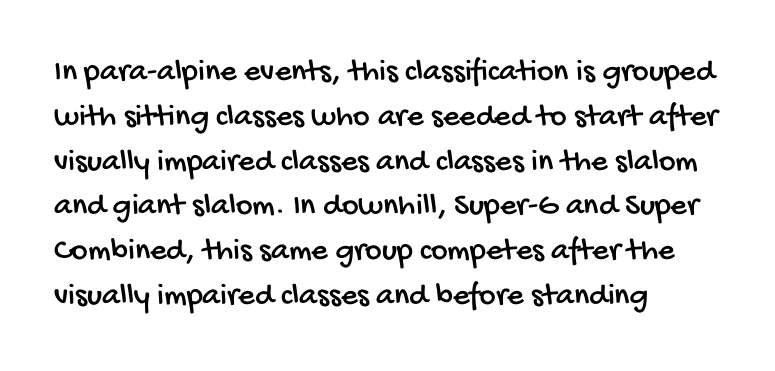
{"serif": "no", "width": "condensed", "stroke_contrast": "low", "x_height": "large", "monospaced": "no", "underline": "no", "align": "left", "line_spacing": "normal", "line_spacing_ratio": 1.4, "letter_spacing": "normal", "letter_spacing_em": 0.0, "glyph_px": 32}
